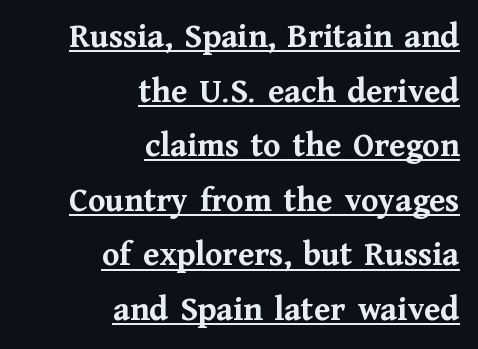
{"serif": "yes", "italic": "no", "bold": "yes", "weight": "semibold", "width": "normal", "stroke_contrast": "medium", "x_height": "medium", "monospaced": "no", "underline": "yes", "align": "right", "line_spacing": "normal", "line_spacing_ratio": 1.56, "letter_spacing": "normal", "letter_spacing_em": 0.0, "glyph_px": 35}
